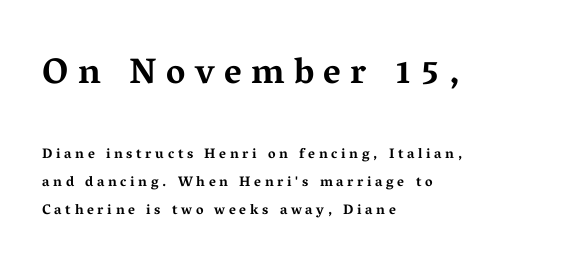
Q: Is the text bold? A: Yes.
Q: Is the text italic (slanted)? A: No, it is upright.
Q: Is the typeface a serif or a sans-serif typeface? A: Serif.
Q: Is the text underlined? A: No.
Q: How is the paragraph aligned? A: Left-aligned.
Q: Is the spacing between letters normal or unusually wide? A: Unusually wide.
Q: Is the spacing between lines tight, normal or loose? A: Loose.
Q: Which block of text is set in a larger size, the first (top) or the second (bottom)? A: The first (top) one.
Q: Width (condensed, normal, or wide)? A: Wide.
Q: Stroke contrast? A: Medium.
Q: x-height? A: Medium.
Q: Monospaced? A: No.
